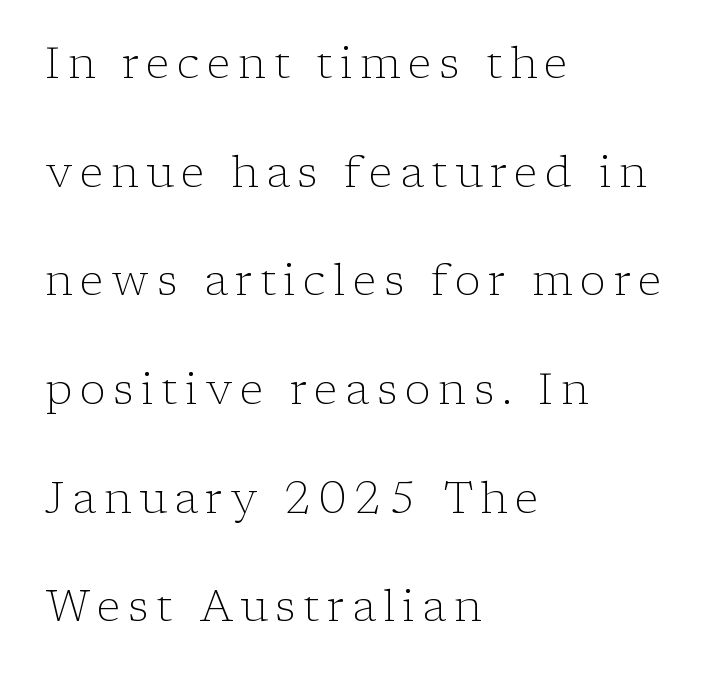
{"serif": "yes", "italic": "no", "bold": "no", "weight": "light", "width": "normal", "stroke_contrast": "low", "x_height": "medium", "monospaced": "no", "underline": "no", "align": "left", "line_spacing": "loose", "line_spacing_ratio": 2.47, "glyph_px": 44}
